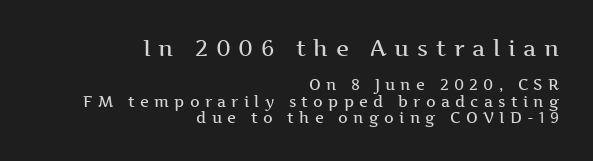
The image shows 22 px text type, upright; set right-aligned, tight line spacing (1.08x), unusually wide letter spacing (+0.35 em), not underlined; the first (top) block is 1.47x larger.
